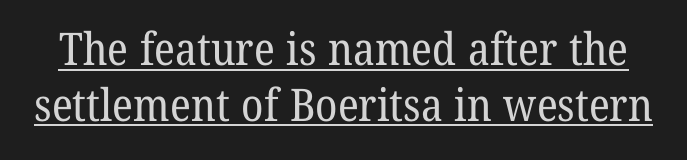
Q: Is the text bold? A: No.
Q: Is the typeface a serif or a sans-serif typeface? A: Serif.
Q: Is the text underlined? A: Yes.
Q: Is the spacing between letters normal or unusually wide? A: Normal.
Q: Width (condensed, normal, or wide)? A: Normal.
Q: Stroke contrast? A: Low.
Q: x-height? A: Medium.
Q: Monospaced? A: No.
